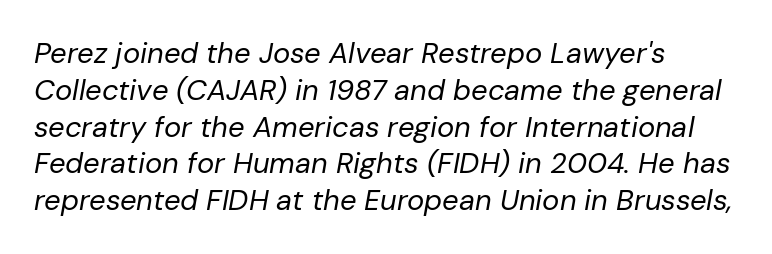
Q: Is the text bold? A: No.
Q: Is the text italic (slanted)? A: Yes, it leans right by about 10 degrees.
Q: Is the text underlined? A: No.
Q: How is the paragraph aligned? A: Left-aligned.
Q: Is the spacing between letters normal or unusually wide? A: Normal.
Q: Is the spacing between lines tight, normal or loose? A: Normal.
Q: Width (condensed, normal, or wide)? A: Normal.
Q: Stroke contrast? A: Low.
Q: x-height? A: Medium.
Q: Monospaced? A: No.
